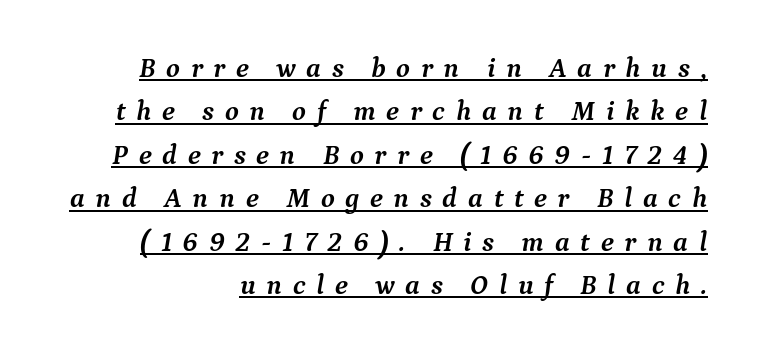
The image shows 28 px semibold serif type, italic (leaning right); set normal line spacing (1.55x), unusually wide letter spacing (+0.38 em), underlined; medium stroke contrast and a medium x-height.
